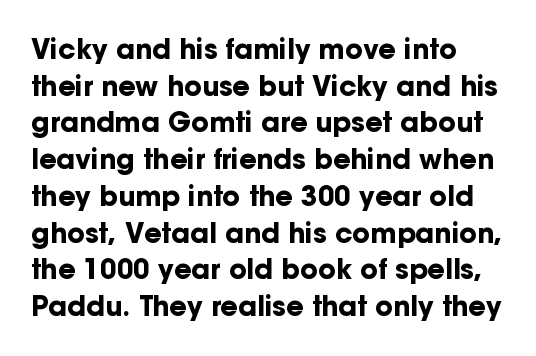
The image shows 27 px bold type, upright; set left-aligned, normal line spacing (1.36x), normal letter spacing, not underlined.
